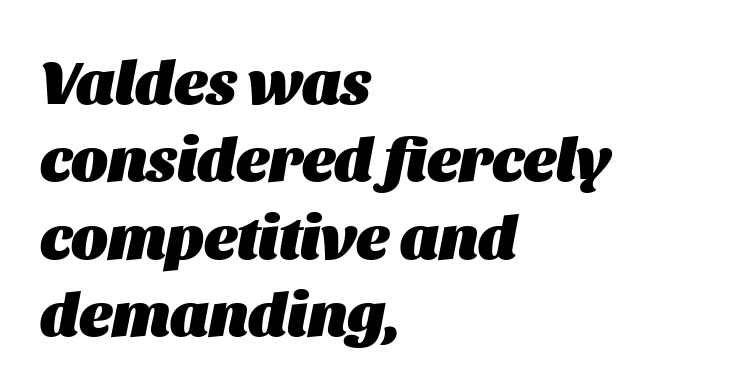
{"italic": "yes", "lean": "right", "slant_degrees": 11, "bold": "yes", "weight": "heavy", "width": "normal", "stroke_contrast": "medium", "x_height": "large", "monospaced": "no", "underline": "no", "align": "left", "line_spacing": "normal", "line_spacing_ratio": 1.25, "letter_spacing": "normal", "letter_spacing_em": 0.0, "glyph_px": 62}
